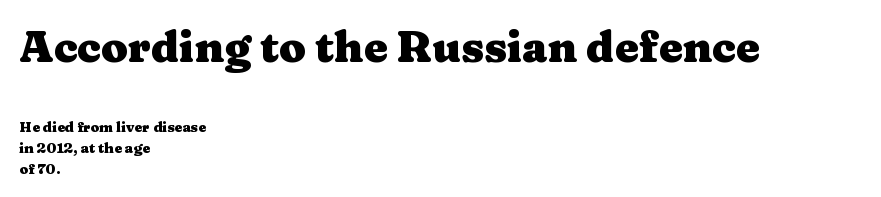
The typesetter chose a ragged-right arrangement here. Unlike a clean sans, this face finishes its strokes with serifs. Varying glyph widths throughout — classic text-font behaviour. The sample has been set heavy, in full bold.
